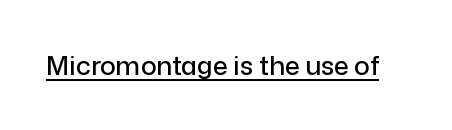
Q: Is the text italic (slanted)? A: No, it is upright.
Q: Is the text underlined? A: Yes.
Q: Is the spacing between letters normal or unusually wide? A: Normal.
